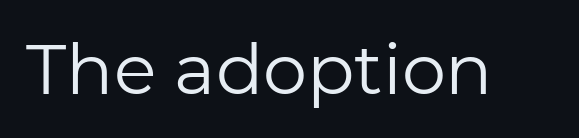
{"serif": "no", "italic": "no", "bold": "no", "weight": "regular", "width": "normal", "stroke_contrast": "low", "x_height": "medium", "monospaced": "no", "underline": "no", "letter_spacing": "normal", "letter_spacing_em": 0.0, "glyph_px": 70}
